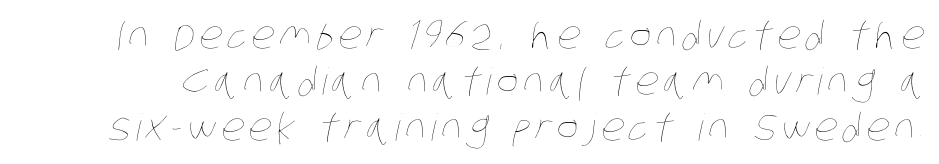
The words here are not underlined. These glyphs show unthickened strokes, regular width or finer. A typesetter would call this proportional, since set widths differ per character.
